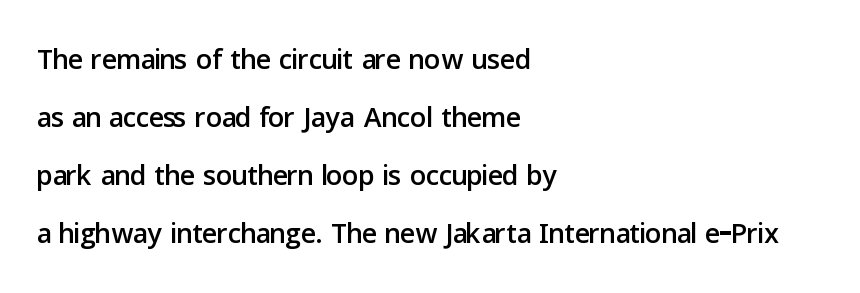
Each word holds together tightly as a unit, with standard inter-letter gaps. The face used here is a sans, in the tradition of grotesques and geometrics. Think of a printed novel: that variable character pitch is what you see here. The space directly below the letters is spotless. Every stem runs plumb, perpendicular to the baseline. Summary of vertical rhythm: regular, with standard interline spacing.
